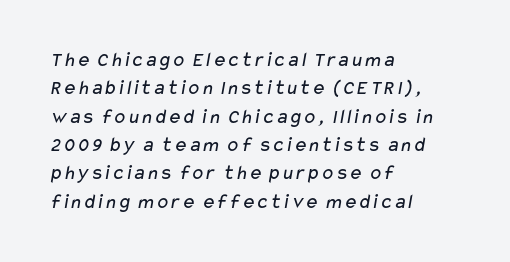
The image shows 21 px text type; set left-aligned, normal line spacing (1.35x), normal letter spacing, not underlined.
